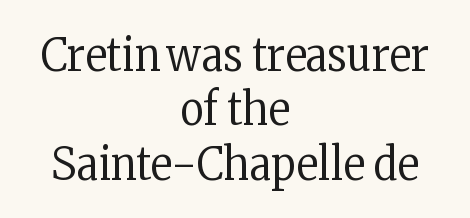
The image shows 46 px regular-weight, condensed serif type, upright; set centered, line spacing 1.18x, normal letter spacing, not underlined; low stroke contrast and a medium x-height.
